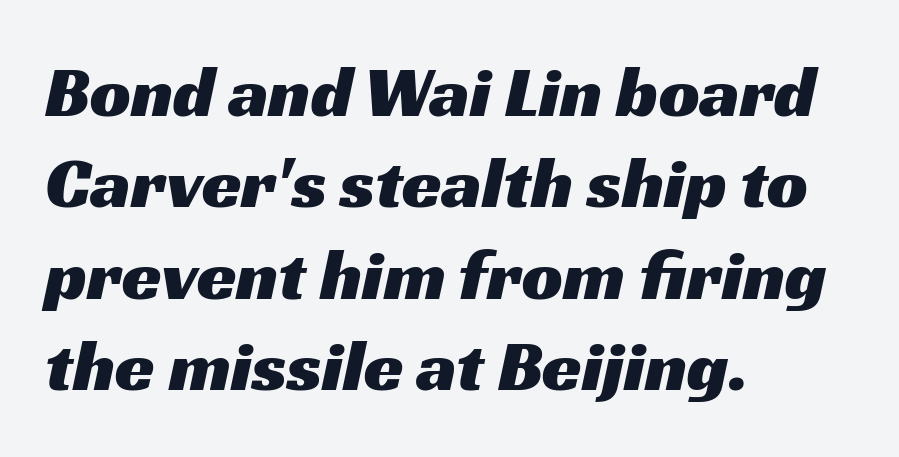
{"serif": "no", "width": "wide", "stroke_contrast": "medium", "x_height": "medium", "monospaced": "no", "underline": "no", "align": "left", "line_spacing": "normal", "line_spacing_ratio": 1.27, "letter_spacing": "normal", "letter_spacing_em": 0.0, "glyph_px": 72}
